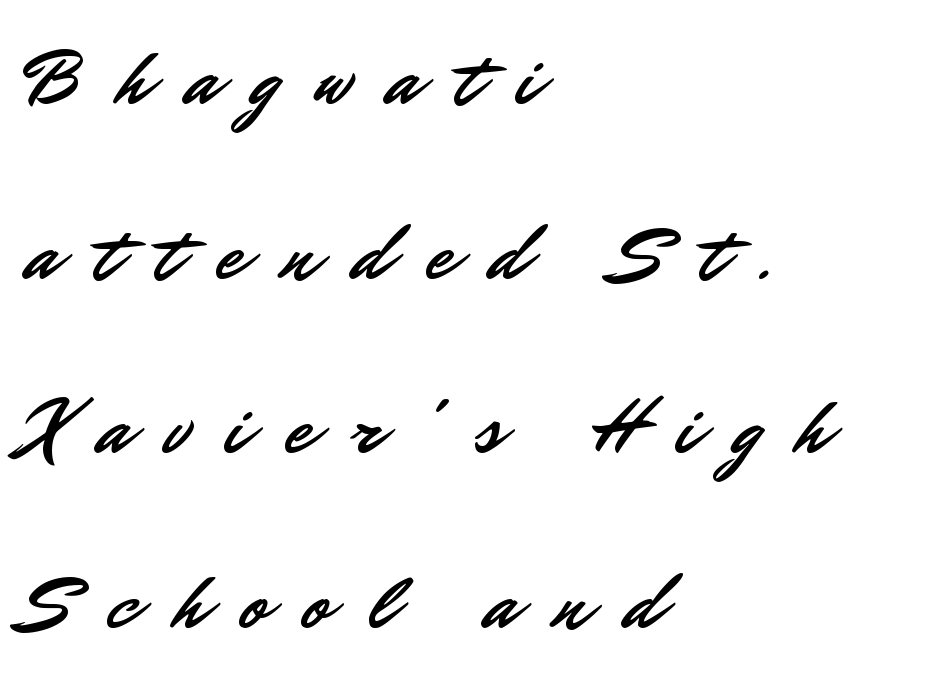
What stands out about the letter spacing? Its width — letters are far apart. The foot of each line stays bare and open. The space between consecutive lines is lavish. These lines are rendered in a variable-pitch font. Type style note: lacks serifs.
